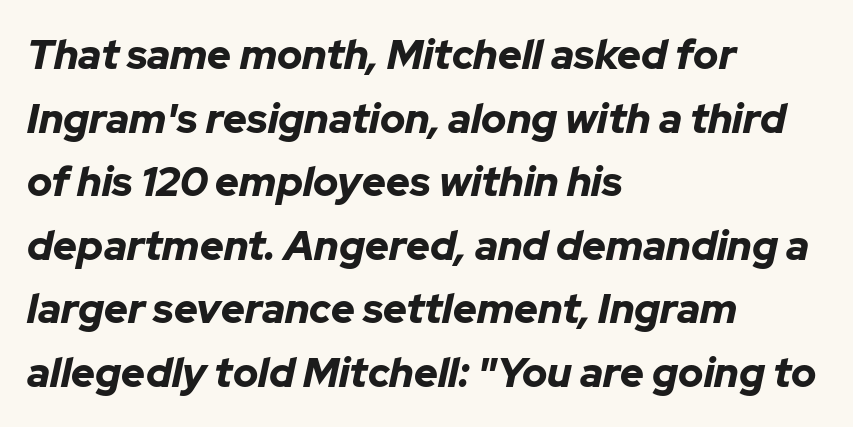
{"italic": "yes", "lean": "right", "slant_degrees": 12, "bold": "yes", "weight": "bold", "width": "normal", "stroke_contrast": "low", "x_height": "medium", "monospaced": "no", "underline": "no", "align": "left", "line_spacing": "normal", "line_spacing_ratio": 1.55, "letter_spacing": "normal", "letter_spacing_em": 0.0, "glyph_px": 41}
